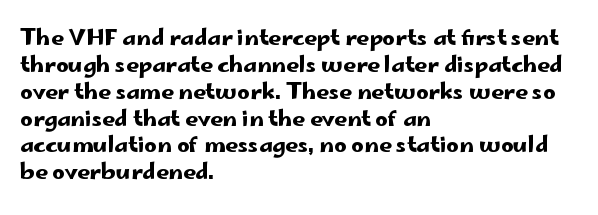
{"italic": "no", "underline": "no", "align": "left", "line_spacing_ratio": 1.22, "letter_spacing": "normal", "letter_spacing_em": 0.0, "glyph_px": 22}
